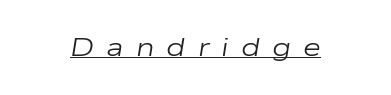
It's the slanting kind of type. The sample's only ornament is a line tracing under the words. Unbolded letterforms with no extra heft. The letters are spread apart with noticeably loose tracking.
